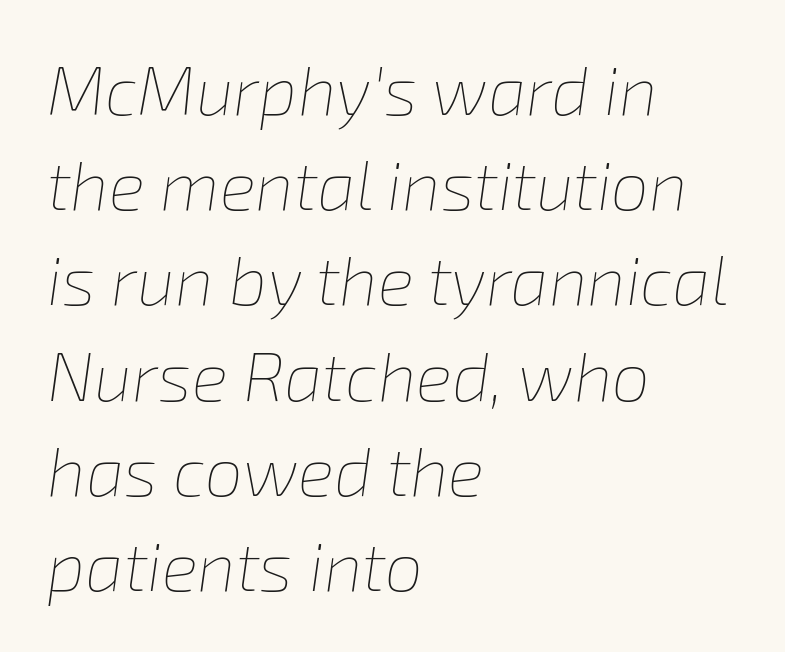
The space directly below the letters is spotless. Varying glyph widths throughout — classic text-font behaviour. Compared with a typical body face, this is equally light or lighter still. Summary of vertical rhythm: regular, with standard interline spacing. The lines in this sample share a left origin and differ only in where they stop. Style check: oblique.
